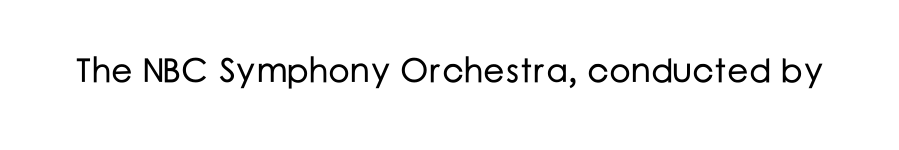
The image shows 34 px sans-serif type, upright; set normal letter spacing, not underlined; low stroke contrast and a medium x-height.
